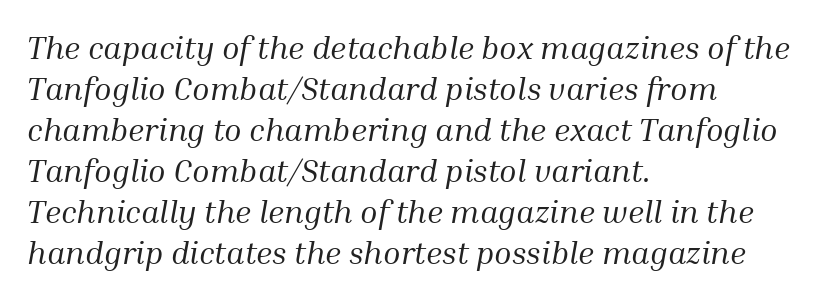
The area under the type is left untouched. Think of a printed novel: that variable character pitch is what you see here. This sample uses an oblique cut, with every glyph tilted off the vertical. Typeset ragged right — the left edge is the straight one.
